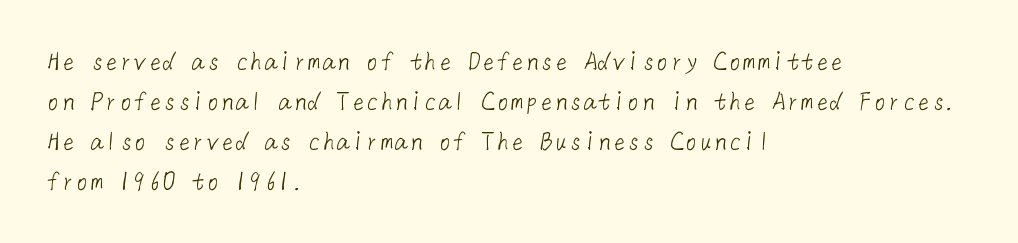
Letter spacing: default. The designer went with a sans here, leaving each stem footless. The letters look calm and open, with moderate or lighter stems. Casual observation: everything's shoved over to the left.
